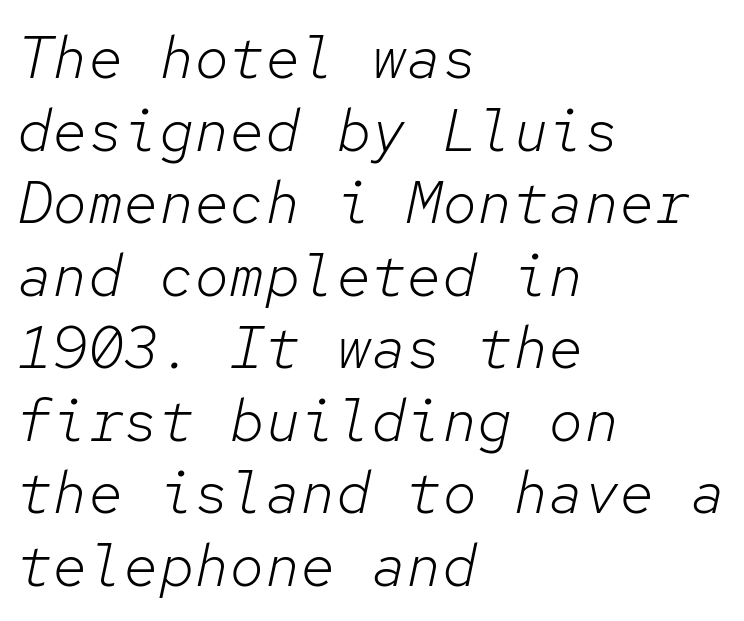
Q: Is the text bold? A: No.
Q: Is the text italic (slanted)? A: Yes, it leans right by about 12 degrees.
Q: Is the text underlined? A: No.
Q: How is the paragraph aligned? A: Left-aligned.
Q: Is the spacing between letters normal or unusually wide? A: Normal.
Q: Width (condensed, normal, or wide)? A: Normal.
Q: Stroke contrast? A: Low.
Q: x-height? A: Medium.
Q: Monospaced? A: Yes.
